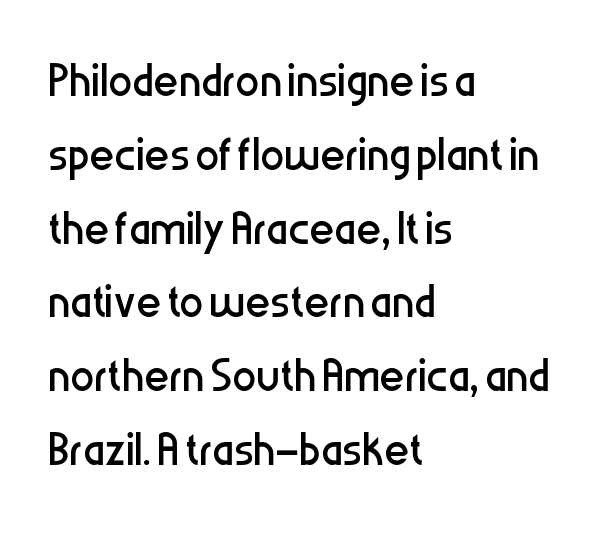
Q: Is the text bold? A: No.
Q: Is the text italic (slanted)? A: No, it is upright.
Q: Is the typeface a serif or a sans-serif typeface? A: Sans-serif.
Q: Is the text underlined? A: No.
Q: How is the paragraph aligned? A: Left-aligned.
Q: Is the spacing between letters normal or unusually wide? A: Normal.
Q: Width (condensed, normal, or wide)? A: Condensed.
Q: Stroke contrast? A: Low.
Q: x-height? A: Medium.
Q: Monospaced? A: No.
